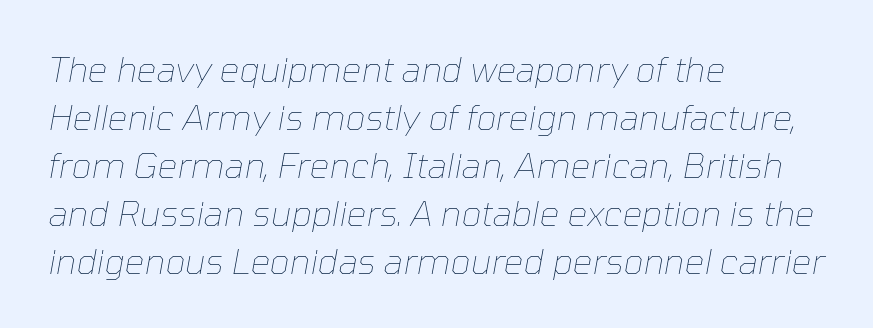
Q: Is the text bold? A: No.
Q: Is the text italic (slanted)? A: Yes, it leans right by about 10 degrees.
Q: Is the text underlined? A: No.
Q: How is the paragraph aligned? A: Left-aligned.
Q: Is the spacing between letters normal or unusually wide? A: Normal.
Q: Is the spacing between lines tight, normal or loose? A: Normal.
Q: Width (condensed, normal, or wide)? A: Normal.
Q: Stroke contrast? A: Low.
Q: x-height? A: Medium.
Q: Monospaced? A: No.
